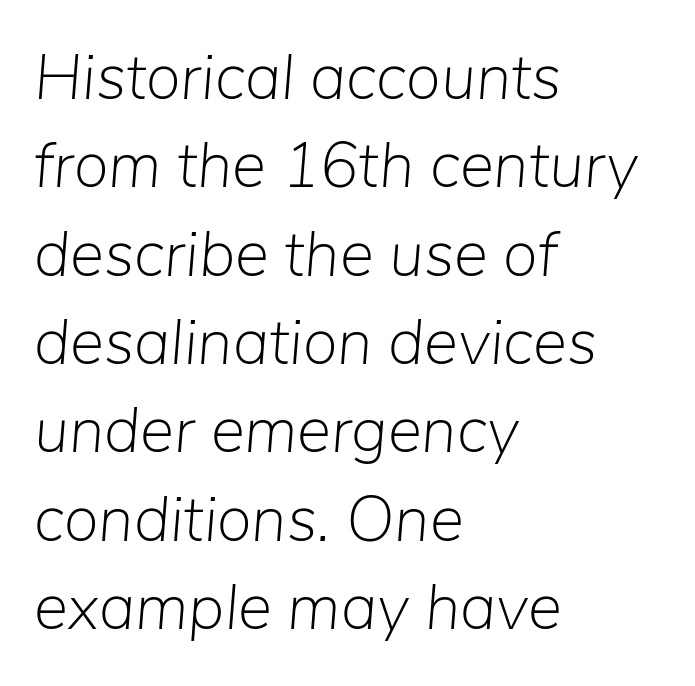
The image shows 64 px light type, italic (leaning right); set left-aligned, normal line spacing (1.38x), normal letter spacing, not underlined; low stroke contrast and a medium x-height.
